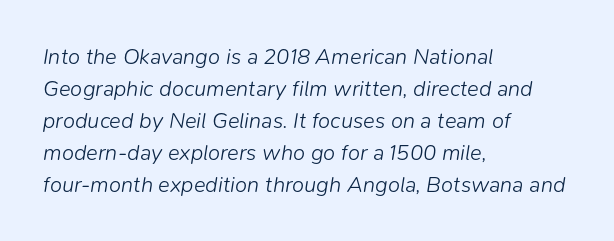
{"italic": "yes", "lean": "right", "slant_degrees": 9, "bold": "no", "underline": "no", "align": "left", "line_spacing": "normal", "line_spacing_ratio": 1.45, "letter_spacing": "normal", "letter_spacing_em": 0.0, "glyph_px": 22}
